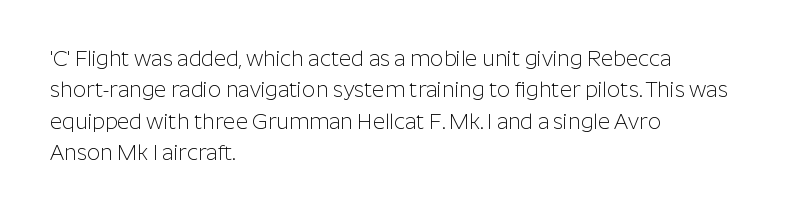
The image shows 21 px text type, upright; set left-aligned, normal line spacing (1.5x), normal letter spacing, not underlined.
